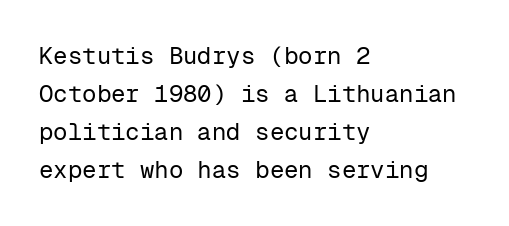
Q: Is the text bold? A: No.
Q: Is the text italic (slanted)? A: No, it is upright.
Q: Is the text underlined? A: No.
Q: How is the paragraph aligned? A: Left-aligned.
Q: Is the spacing between letters normal or unusually wide? A: Normal.
Q: Is the spacing between lines tight, normal or loose? A: Normal.
